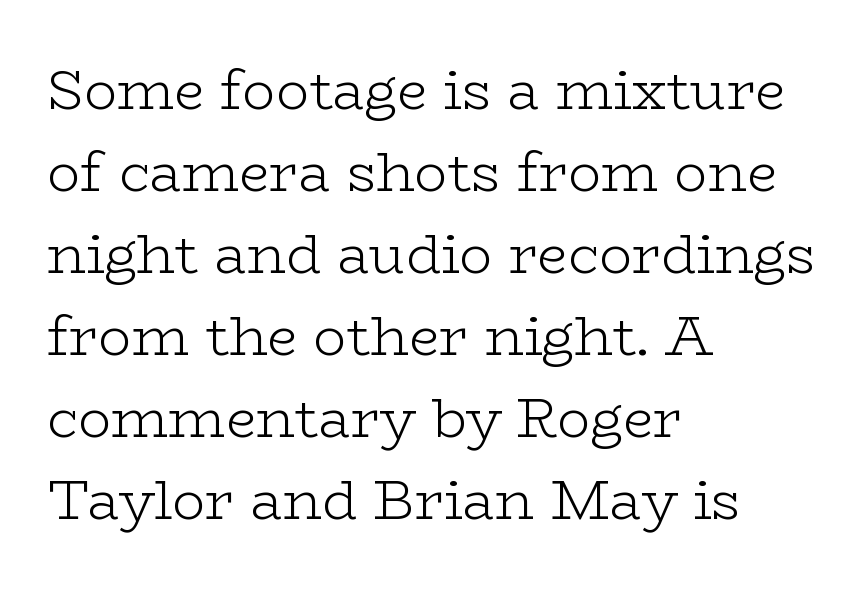
Horizontally, the lines are justified to the leading edge only. The lettering stays uniformly vertical, giving the passage a roman look. Each word holds together tightly as a unit, with standard inter-letter gaps. Does the leading feel generous? No, just average. Are there feet on the stems? There are — it's a serif.
